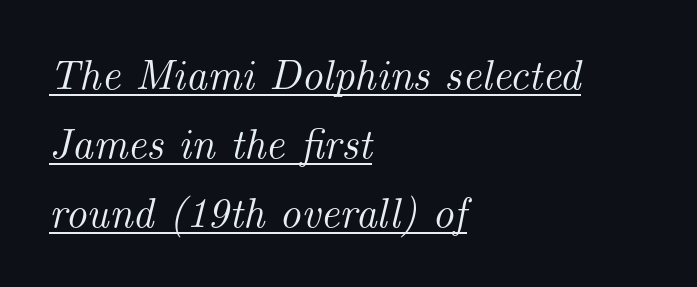
The image shows 42 px serif type, italic (leaning right); set left-aligned, normal line spacing (1.64x), normal letter spacing, underlined; medium stroke contrast and a small x-height.
